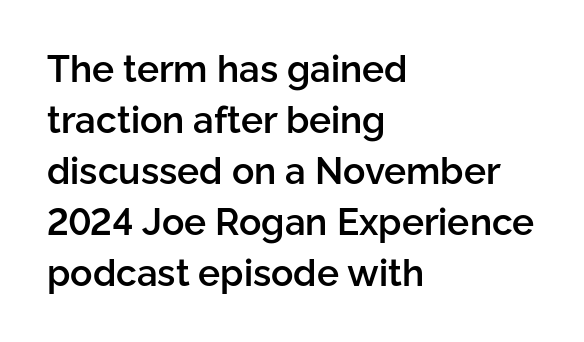
Q: Is the text bold? A: Semi-bold.
Q: Is the text italic (slanted)? A: No, it is upright.
Q: Is the typeface a serif or a sans-serif typeface? A: Sans-serif.
Q: Is the text underlined? A: No.
Q: How is the paragraph aligned? A: Left-aligned.
Q: Is the spacing between letters normal or unusually wide? A: Normal.
Q: Is the spacing between lines tight, normal or loose? A: Normal.
Q: Width (condensed, normal, or wide)? A: Normal.
Q: Stroke contrast? A: Low.
Q: x-height? A: Medium.
Q: Monospaced? A: No.
